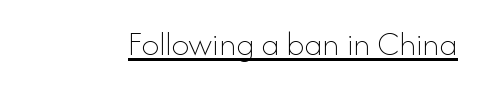
Q: Is the text bold? A: No.
Q: Is the text italic (slanted)? A: No, it is upright.
Q: Is the text underlined? A: Yes.
Q: Is the spacing between letters normal or unusually wide? A: Normal.
Q: Width (condensed, normal, or wide)? A: Normal.
Q: Stroke contrast? A: Low.
Q: x-height? A: Small.
Q: Monospaced? A: No.
